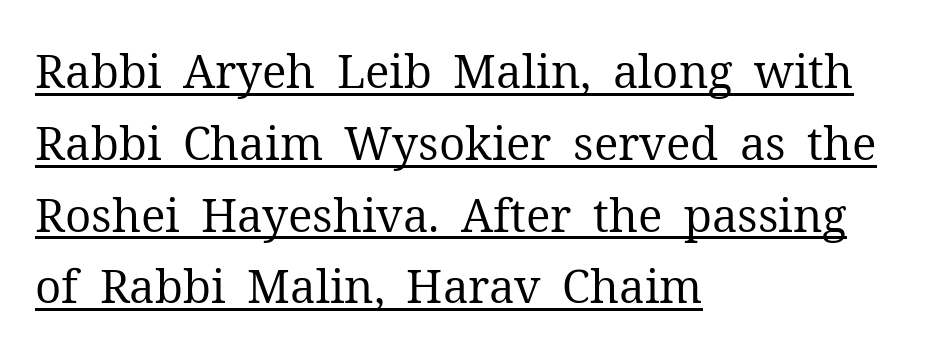
Q: Is the text bold? A: No.
Q: Is the text italic (slanted)? A: No, it is upright.
Q: Is the typeface a serif or a sans-serif typeface? A: Serif.
Q: Is the text underlined? A: Yes.
Q: How is the paragraph aligned? A: Left-aligned.
Q: Is the spacing between letters normal or unusually wide? A: Normal.
Q: Is the spacing between lines tight, normal or loose? A: Normal.
Q: Width (condensed, normal, or wide)? A: Normal.
Q: Stroke contrast? A: Medium.
Q: x-height? A: Medium.
Q: Monospaced? A: No.
